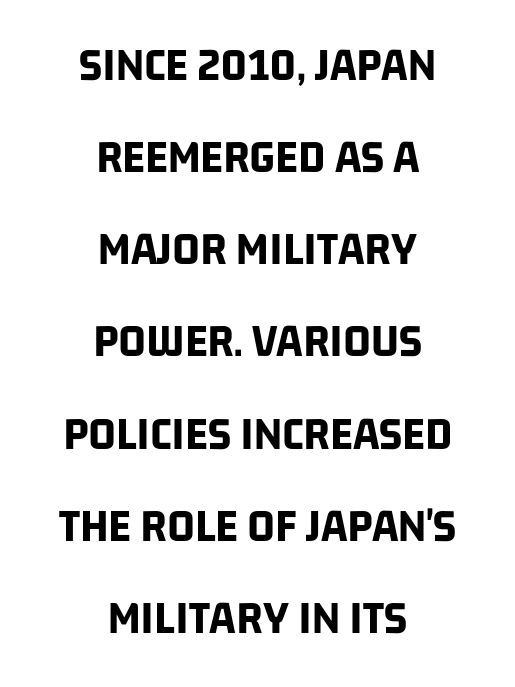
The image shows 48 px bold, condensed sans-serif type; set centered, loose line spacing (1.92x), normal letter spacing, not underlined; low stroke contrast and a large x-height.
